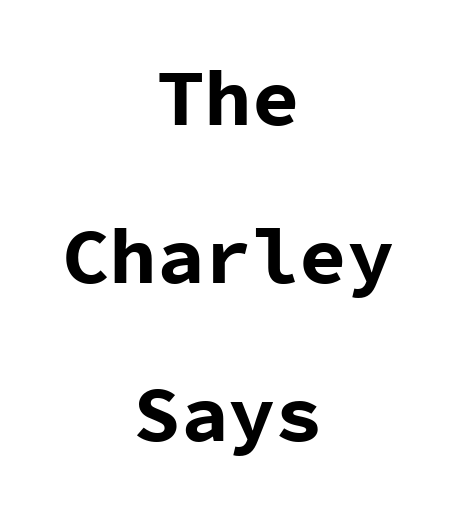
{"serif": "no", "italic": "no", "bold": "yes", "weight": "bold", "width": "normal", "stroke_contrast": "low", "x_height": "medium", "monospaced": "yes", "underline": "no", "align": "center", "line_spacing": "loose", "line_spacing_ratio": 2.0, "letter_spacing": "normal", "letter_spacing_em": 0.0, "glyph_px": 79}
